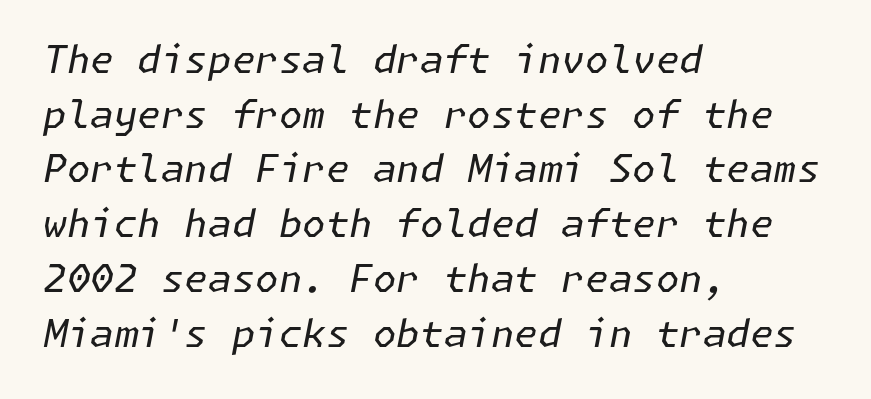
The image shows 38 px regular-weight type, italic (leaning right); set left-aligned, normal line spacing (1.44x), normal letter spacing, not underlined; low stroke contrast and a medium x-height.
